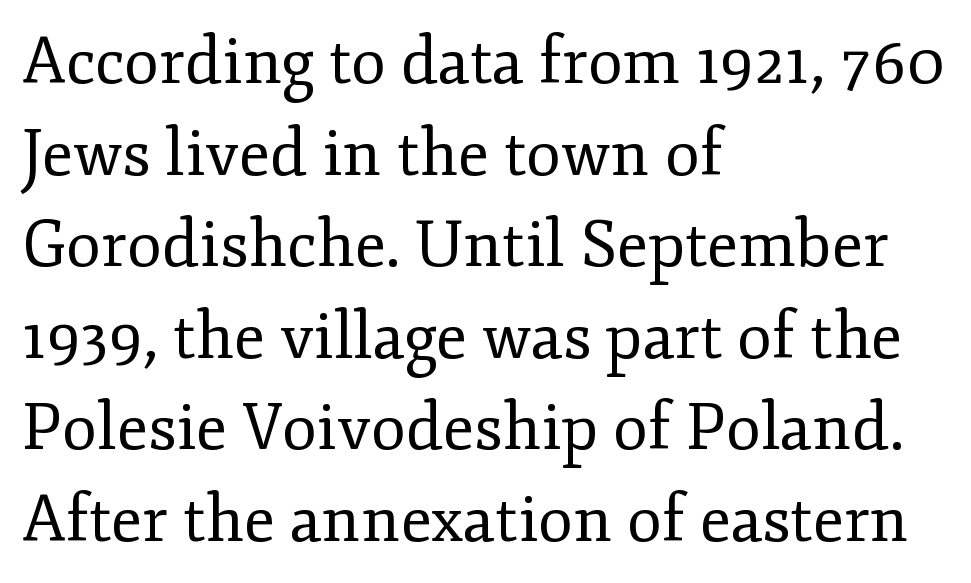
The image shows 64 px regular-weight serif type, upright; set left-aligned, normal line spacing (1.43x), normal letter spacing, not underlined; low stroke contrast and a small x-height.
